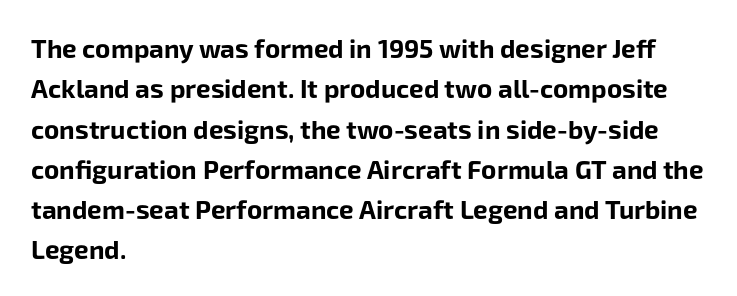
A classic flush-left, rag-right setting is used for this passage. Rows of type keep a routine distance in the vertical direction. Descenders are the only things crossing below the line. The strokes are fattened all the way to bold. Tracking value appears to be zero — textbook default spacing.
